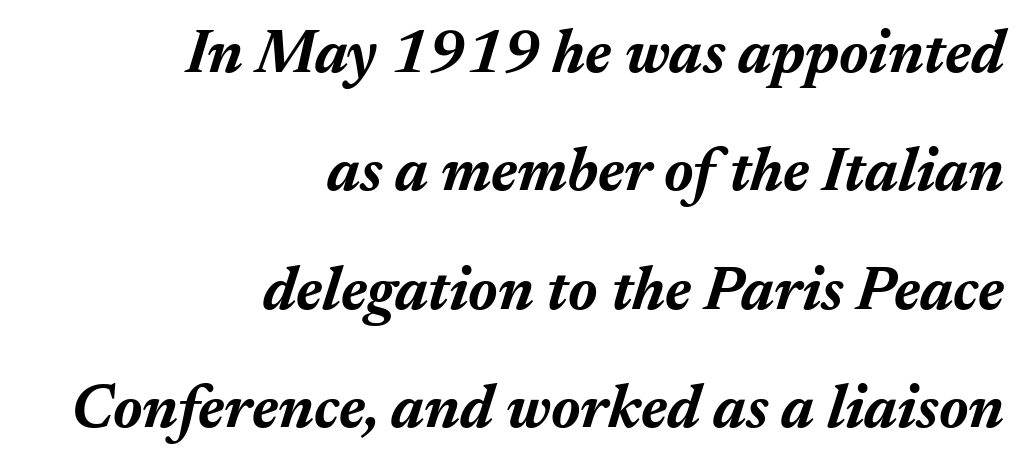
The image shows 61 px bold type, italic (leaning right); set right-aligned, loose line spacing (1.94x), normal letter spacing, not underlined; medium stroke contrast and a medium x-height.
